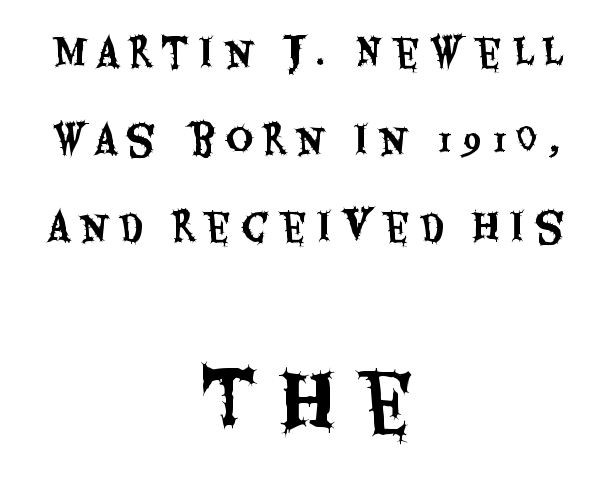
Size contrast runs from small at the top to large at the bottom. This sample has the flowing, uneven cadence of proportional lettering. The axis of the letterforms is exactly vertical. Does extra space separate the letters? Yes, quite a lot of it. The designer dialed line spacing up above the default.
